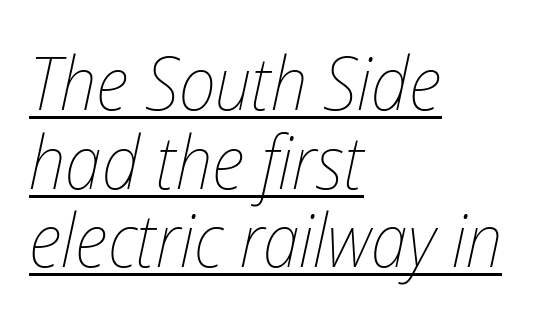
Q: Is the text bold? A: No.
Q: Is the text italic (slanted)? A: Yes, it leans right by about 12 degrees.
Q: Is the text underlined? A: Yes.
Q: How is the paragraph aligned? A: Left-aligned.
Q: Is the spacing between letters normal or unusually wide? A: Normal.
Q: Is the spacing between lines tight, normal or loose? A: Tight.
Q: Width (condensed, normal, or wide)? A: Condensed.
Q: Stroke contrast? A: Low.
Q: x-height? A: Medium.
Q: Monospaced? A: No.
